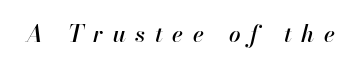
{"italic": "yes", "lean": "right", "slant_degrees": 13, "underline": "no", "letter_spacing": "wide", "letter_spacing_em": 0.42, "glyph_px": 23}
